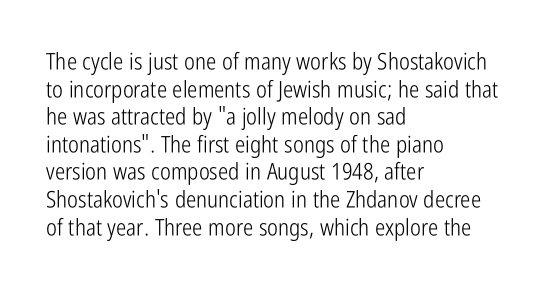
The image shows 23 px text type, upright; set left-aligned, line spacing 1.2x, normal letter spacing, not underlined.
